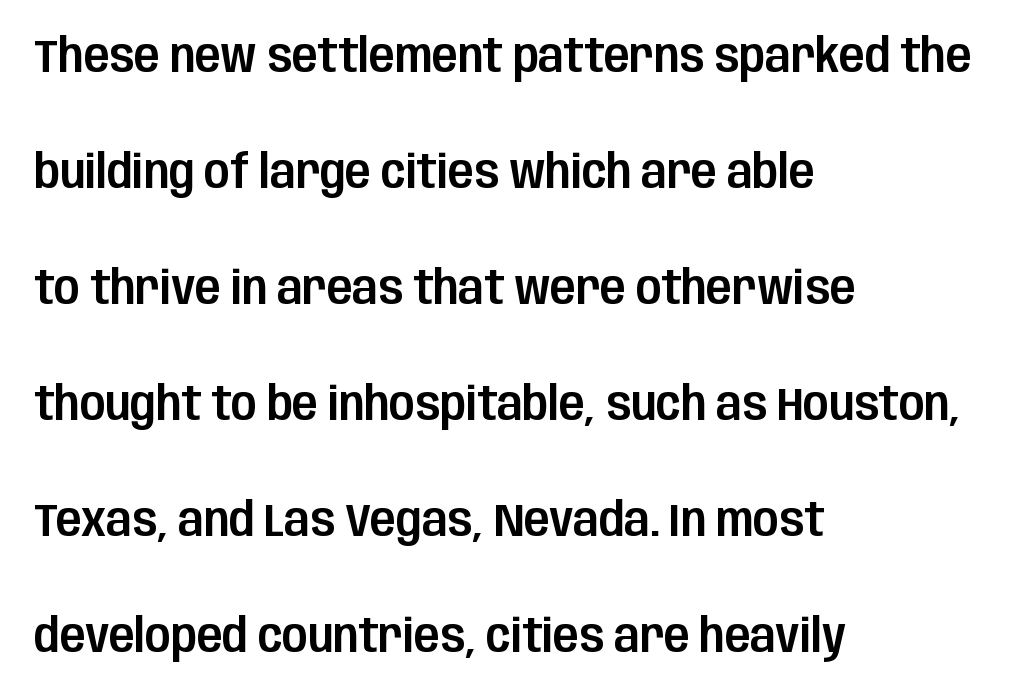
The image shows 47 px condensed sans-serif type, upright; set left-aligned, loose line spacing (2.47x), normal letter spacing, not underlined; low stroke contrast and a large x-height.
